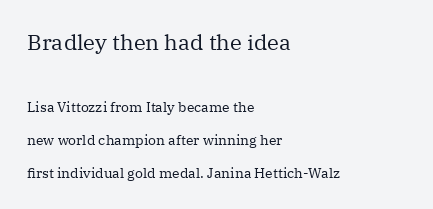
The image shows 22 px text type, upright; set left-aligned, loose line spacing (2.36x), normal letter spacing, not underlined; the first (top) block is 1.57x larger.
